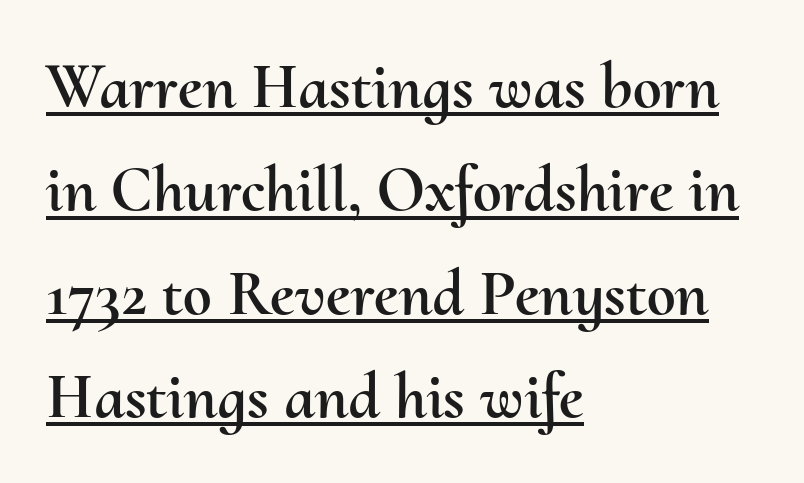
The setting favours the left margin, as ordinary paragraphs usually do. These lines sit exactly where default settings would place them. Looks like regular typesetting: each glyph gets only the width it needs. Standard letterfit; no display-style spreading of the glyphs. The words here are underlined. Upright lettering throughout.
